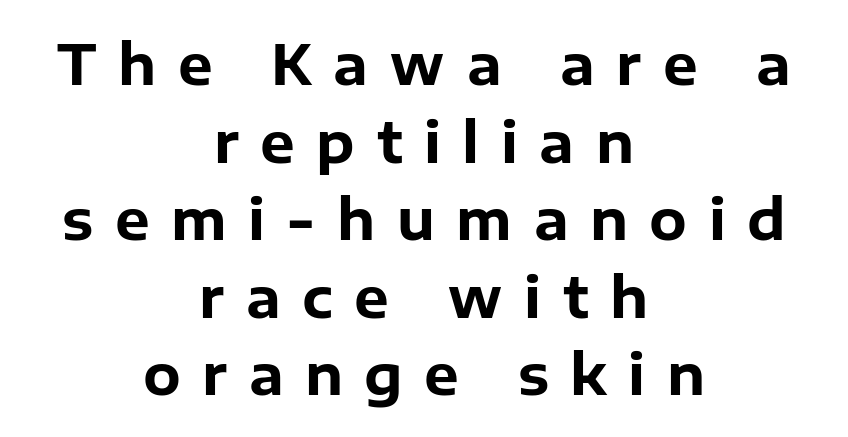
Q: Is the text bold? A: Yes.
Q: Is the text italic (slanted)? A: No, it is upright.
Q: Is the typeface a serif or a sans-serif typeface? A: Sans-serif.
Q: Is the text underlined? A: No.
Q: How is the paragraph aligned? A: Centered.
Q: Is the spacing between letters normal or unusually wide? A: Unusually wide.
Q: Is the spacing between lines tight, normal or loose? A: Normal.
Q: Width (condensed, normal, or wide)? A: Normal.
Q: Stroke contrast? A: Low.
Q: x-height? A: Medium.
Q: Monospaced? A: No.
